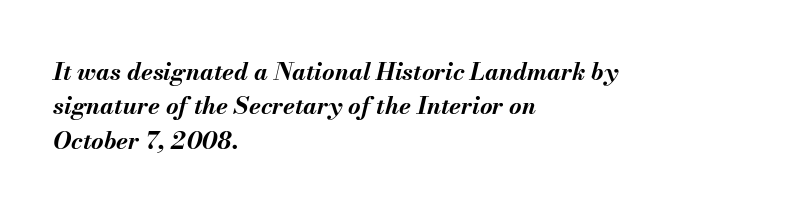
The image shows 24 px bold type, italic (leaning right); set left-aligned, normal line spacing (1.43x), normal letter spacing, not underlined.
